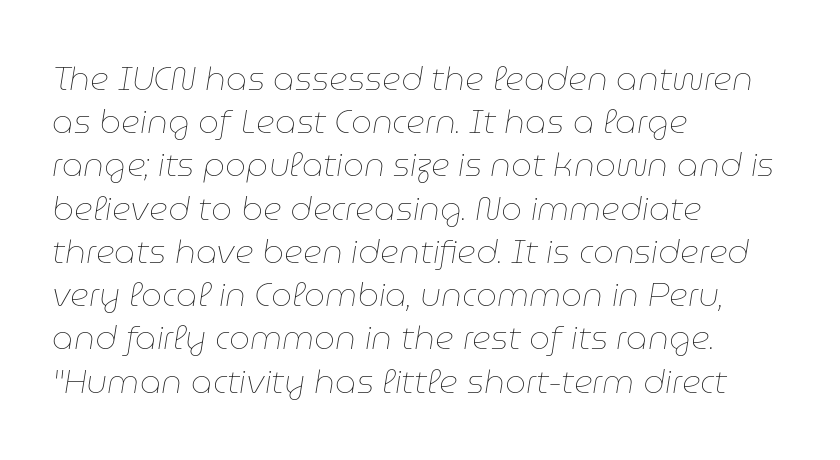
The rag falls on the right side of this text block. No chunkiness to these letters — they're not bold. Tracking value appears to be zero — textbook default spacing. Interline gaps are of average width in this sample.
